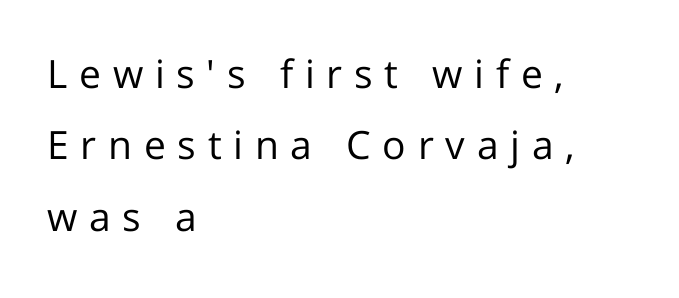
This reads as an unemphasized weight, regular at the heaviest. The rendering uses natural spacing where letterforms have individual widths. This is the regular roman posture of the typeface. What stands out about the letter spacing? Its width — letters are far apart.
